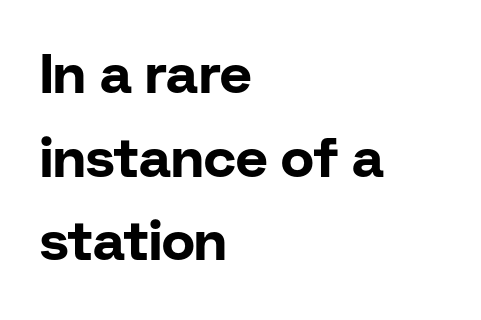
Layout note: lines flush left. Beneath every word, the page is bare. You'd pick this weight for a headline — it's a proper bold. Every stem runs plumb, perpendicular to the baseline.
